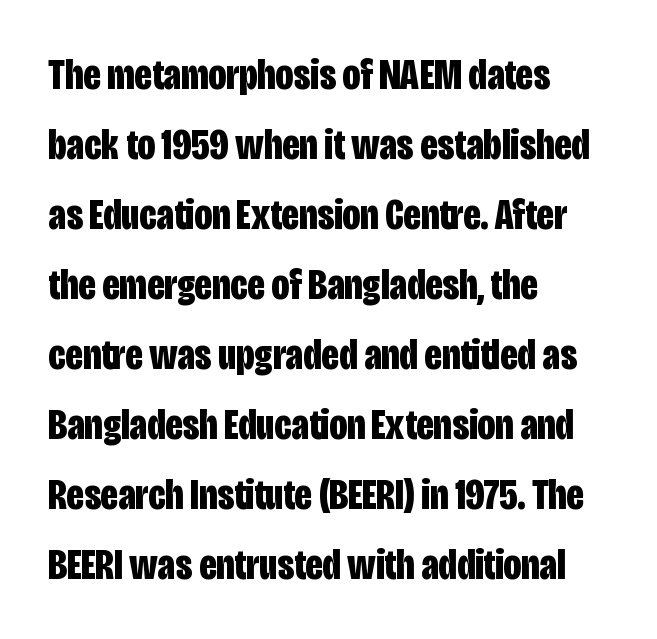
The image shows 44 px bold, condensed sans-serif type, upright; set left-aligned, normal line spacing (1.59x), normal letter spacing, not underlined; low stroke contrast and a large x-height.
